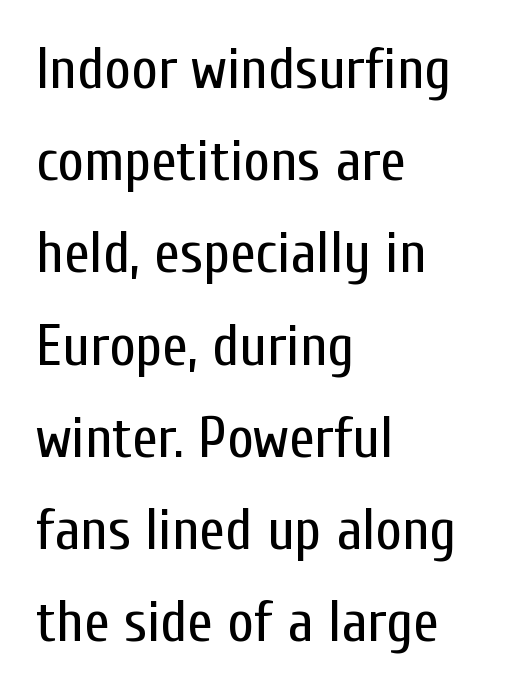
{"serif": "no", "italic": "no", "bold": "no", "weight": "regular", "width": "condensed", "stroke_contrast": "low", "x_height": "medium", "monospaced": "no", "underline": "no", "align": "left", "line_spacing": "normal", "line_spacing_ratio": 1.59, "letter_spacing": "normal", "letter_spacing_em": 0.0, "glyph_px": 58}
